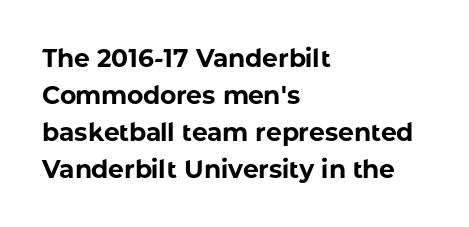
{"italic": "no", "bold": "yes", "underline": "no", "align": "left", "line_spacing": "normal", "line_spacing_ratio": 1.48, "letter_spacing": "normal", "letter_spacing_em": 0.0, "glyph_px": 25}
